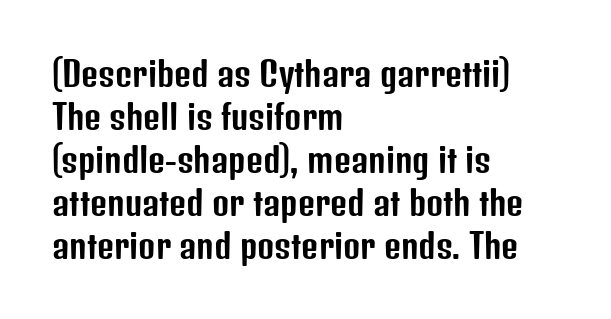
{"serif": "no", "italic": "no", "width": "condensed", "stroke_contrast": "low", "x_height": "medium", "monospaced": "no", "underline": "no", "align": "left", "line_spacing": "normal", "line_spacing_ratio": 1.3, "letter_spacing": "normal", "letter_spacing_em": 0.0, "glyph_px": 33}
